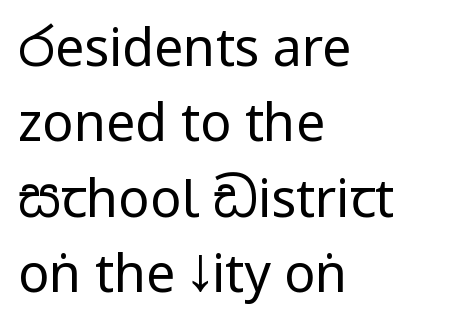
The rag falls on the right side of this text block. Each row of text sits above clean, open space. Ordinary non-slanted type is in use. A typesetter would call this zero additional tracking. The block of text has a typical density, with ordinary space between rows. The cut favours lightness, reaching ordinary text weight at its darkest.
